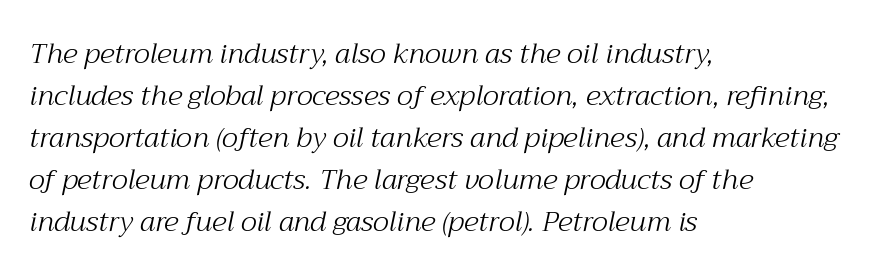
Character widths vary here, with narrow letters taking less room than wide ones. One-word summary of the alignment: left. The typeface chosen for these lines features serifs. Characters follow at the spacing the type designer built in. Unmarked baselines from the first word to the last.
